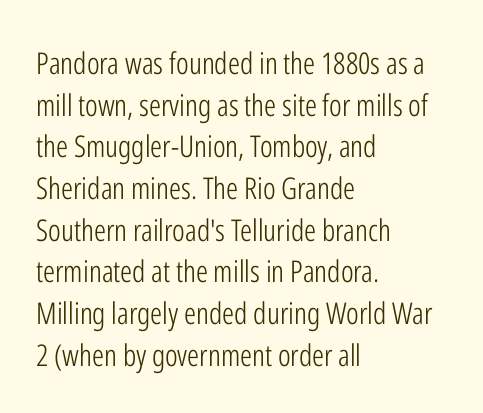
The image shows 30 px light, condensed sans-serif type, upright; set left-aligned, normal line spacing (1.39x), normal letter spacing, not underlined; low stroke contrast and a medium x-height.
